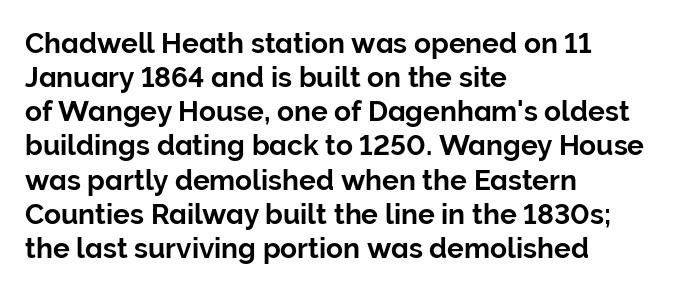
Leftover space on each line is placed entirely after the last word. Default kerning and tracking; the words read as compact shapes. A bare baseline throughout the passage. Looks like regular typesetting: each glyph gets only the width it needs. Stroke terminals: plain, sans-serif.
